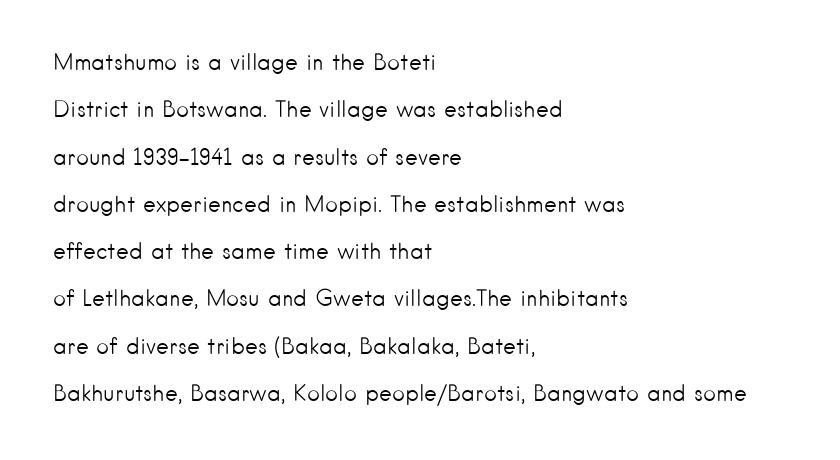
You could call the tracking neutral — neither tight nor loose. Airy leading. The text block is weighted toward the left margin, trailing off unevenly rightward. You can tell it's not italic because the verticals are truly vertical. Rule under the text: the space is simply empty.
